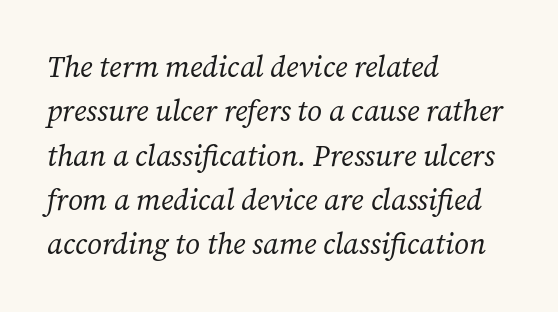
The image shows 29 px regular-weight serif type, italic (leaning right); set left-aligned, normal line spacing (1.53x), normal letter spacing, not underlined; low stroke contrast and a medium x-height.
